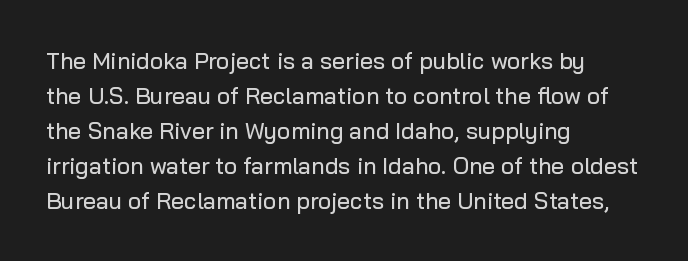
{"italic": "no", "underline": "no", "align": "left", "line_spacing": "normal", "line_spacing_ratio": 1.52, "letter_spacing": "normal", "letter_spacing_em": 0.0, "glyph_px": 23}
